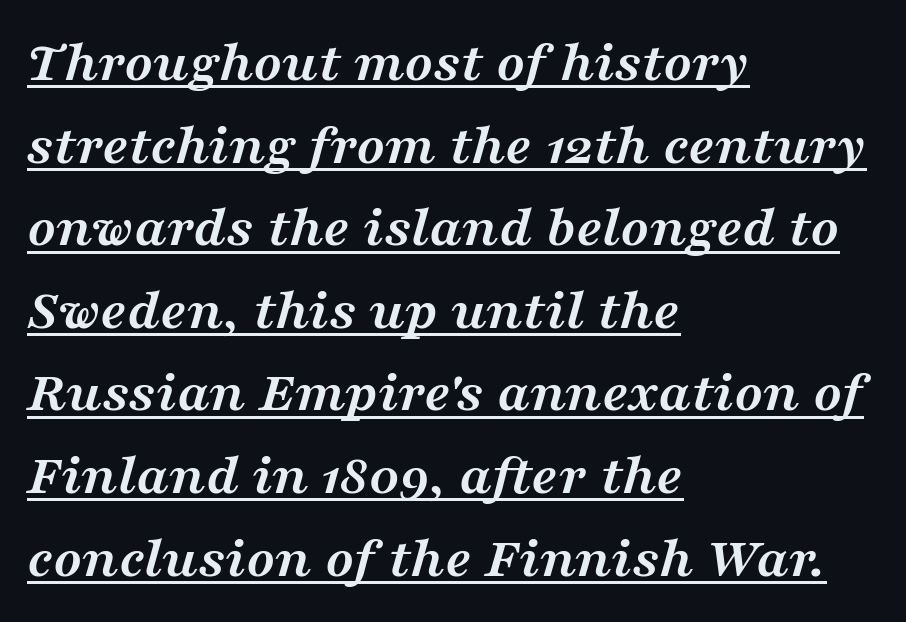
{"serif": "yes", "italic": "yes", "lean": "right", "slant_degrees": 16, "bold": "yes", "weight": "semibold", "width": "wide", "stroke_contrast": "medium", "x_height": "medium", "monospaced": "no", "underline": "yes", "align": "left", "line_spacing": "normal", "line_spacing_ratio": 1.4, "letter_spacing": "normal", "letter_spacing_em": 0.0, "glyph_px": 59}
